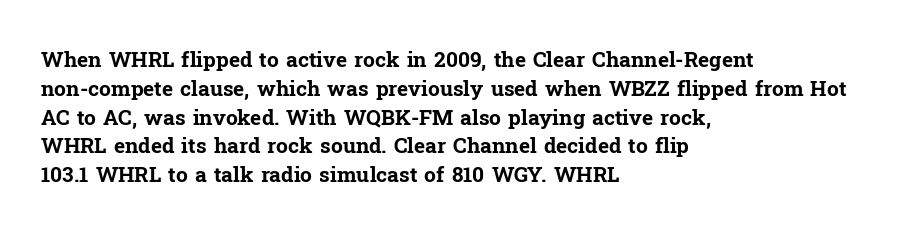
Q: Is the text bold? A: Yes.
Q: Is the text italic (slanted)? A: No, it is upright.
Q: Is the text underlined? A: No.
Q: How is the paragraph aligned? A: Left-aligned.
Q: Is the spacing between letters normal or unusually wide? A: Normal.
Q: Is the spacing between lines tight, normal or loose? A: Normal.
